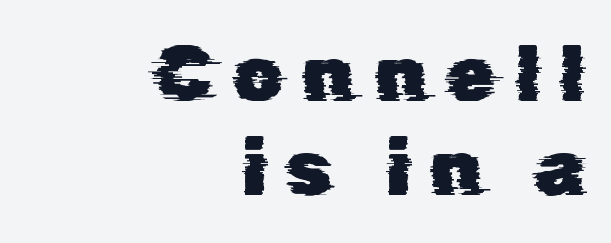
{"serif": "no", "width": "normal", "stroke_contrast": "low", "x_height": "medium", "monospaced": "no", "underline": "no", "align": "right", "line_spacing_ratio": 1.19, "letter_spacing": "wide", "letter_spacing_em": 0.24, "glyph_px": 79}
